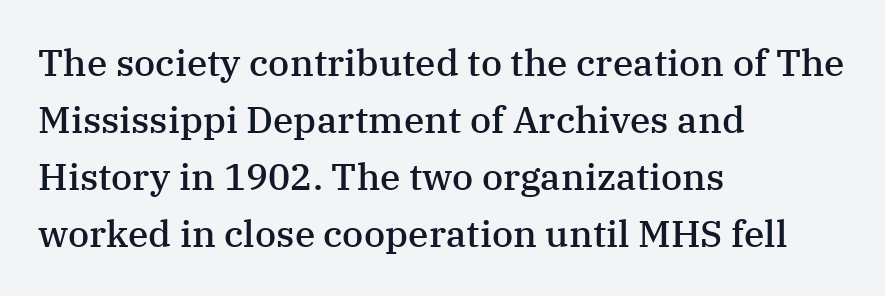
The image shows 37 px semibold serif type, upright; set left-aligned, normal line spacing (1.54x), normal letter spacing, not underlined; medium stroke contrast and a medium x-height.
